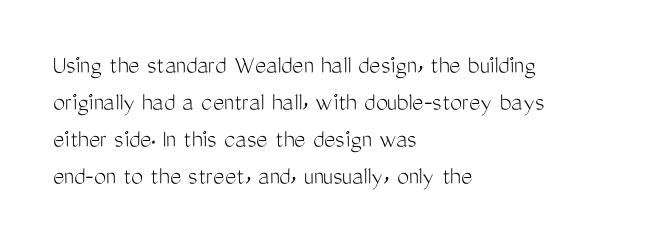
Q: Is the text bold? A: No.
Q: Is the text italic (slanted)? A: No, it is upright.
Q: Is the text underlined? A: No.
Q: How is the paragraph aligned? A: Left-aligned.
Q: Is the spacing between letters normal or unusually wide? A: Normal.
Q: Is the spacing between lines tight, normal or loose? A: Normal.
